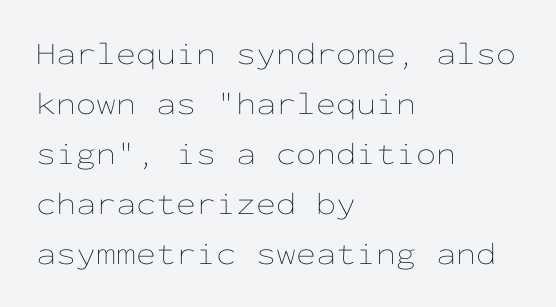
The image shows 32 px thin, wide type, upright, monospaced; set left-aligned, normal line spacing (1.56x), normal letter spacing, not underlined; low stroke contrast and a medium x-height.
